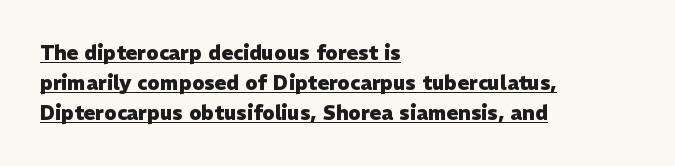
The sample's only ornament is a line tracing under the words. Does the leading feel generous? No, just average. Compared with a centered layout, this one pins lines to the left instead. Inter-character spacing is left at the font's built-in metrics. When letters stand straight like this, we call the style roman or upright. Typesetter's note: full bold, strokes at maximum text heaviness.
